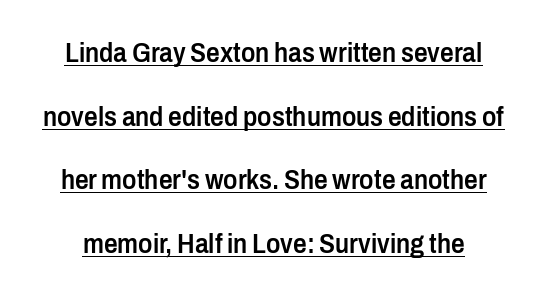
Q: Is the text bold? A: Semi-bold.
Q: Is the text italic (slanted)? A: No, it is upright.
Q: Is the text underlined? A: Yes.
Q: Is the spacing between letters normal or unusually wide? A: Normal.
Q: Is the spacing between lines tight, normal or loose? A: Loose.
